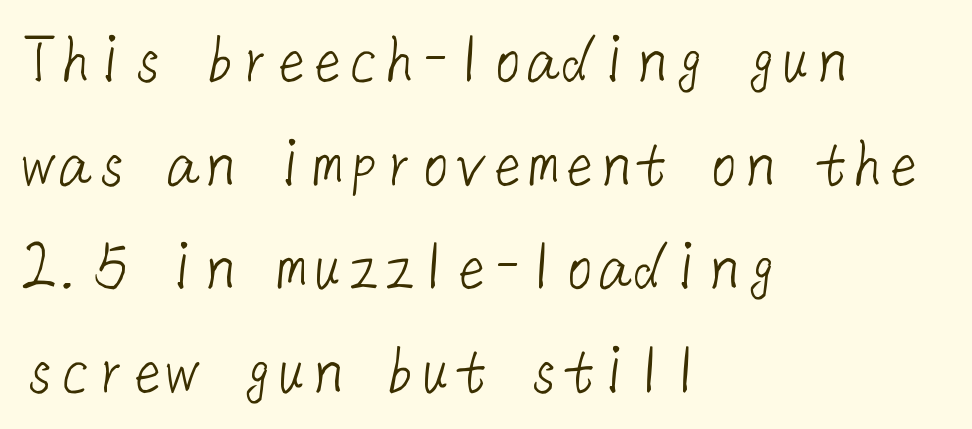
{"serif": "no", "bold": "no", "weight": "light", "width": "normal", "stroke_contrast": "low", "x_height": "medium", "underline": "no", "align": "left", "line_spacing": "normal", "line_spacing_ratio": 1.44, "letter_spacing": "normal", "letter_spacing_em": 0.0, "glyph_px": 72}
